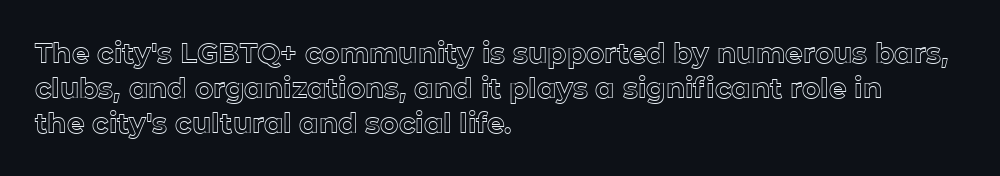
{"italic": "no", "width": "normal", "x_height": "medium", "monospaced": "no", "underline": "no", "align": "left", "line_spacing": "normal", "line_spacing_ratio": 1.25, "letter_spacing": "normal", "letter_spacing_em": 0.0, "glyph_px": 28}
